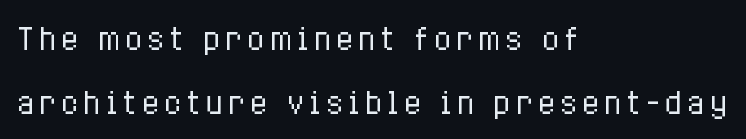
Q: Is the text bold? A: No.
Q: Is the text italic (slanted)? A: No, it is upright.
Q: Is the text underlined? A: No.
Q: How is the paragraph aligned? A: Left-aligned.
Q: Is the spacing between lines tight, normal or loose? A: Loose.
Q: Width (condensed, normal, or wide)? A: Condensed.
Q: Stroke contrast? A: Low.
Q: x-height? A: Medium.
Q: Monospaced? A: No.
